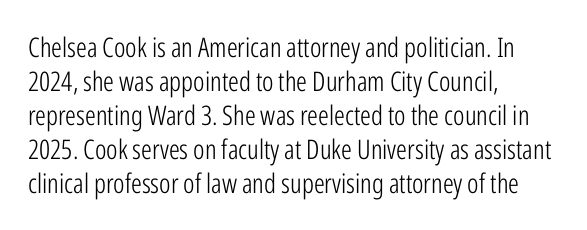
Q: Is the text bold? A: No.
Q: Is the text italic (slanted)? A: No, it is upright.
Q: Is the text underlined? A: No.
Q: How is the paragraph aligned? A: Left-aligned.
Q: Is the spacing between letters normal or unusually wide? A: Normal.
Q: Is the spacing between lines tight, normal or loose? A: Normal.
